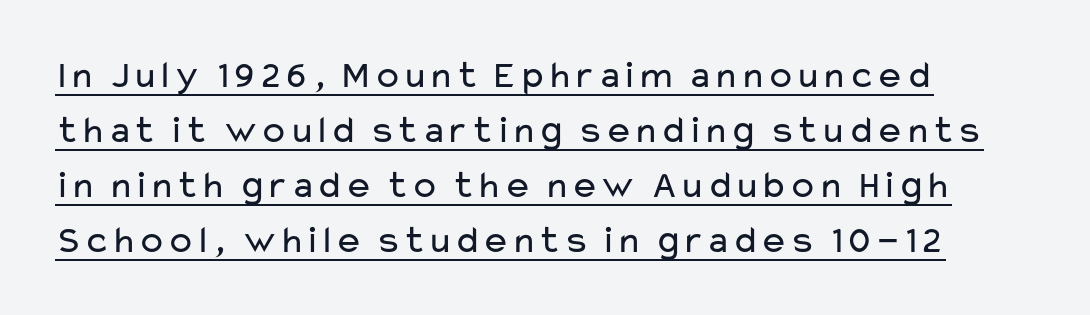
Q: Is the text bold? A: No.
Q: Is the text italic (slanted)? A: No, it is upright.
Q: Is the typeface a serif or a sans-serif typeface? A: Sans-serif.
Q: Is the text underlined? A: Yes.
Q: How is the paragraph aligned? A: Left-aligned.
Q: Is the spacing between letters normal or unusually wide? A: Normal.
Q: Is the spacing between lines tight, normal or loose? A: Normal.
Q: Width (condensed, normal, or wide)? A: Wide.
Q: Stroke contrast? A: Low.
Q: x-height? A: Medium.
Q: Monospaced? A: No.
